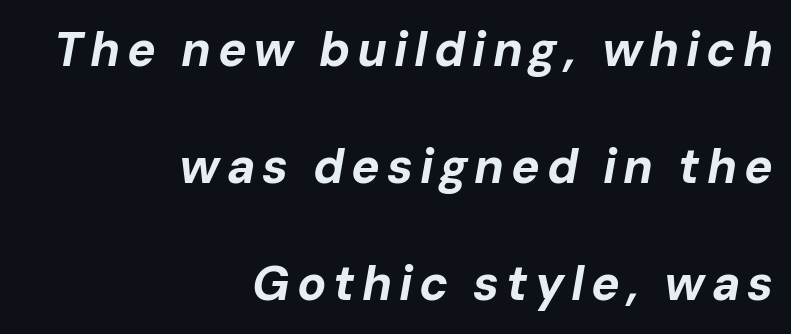
{"italic": "yes", "lean": "right", "slant_degrees": 10, "bold": "yes", "weight": "bold", "width": "normal", "stroke_contrast": "low", "x_height": "medium", "monospaced": "no", "underline": "no", "align": "right", "line_spacing": "loose", "line_spacing_ratio": 2.44, "glyph_px": 48}
